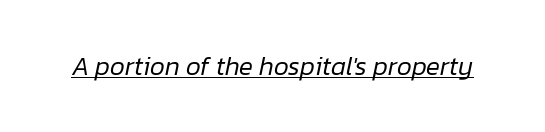
What stands out about the letter spacing? Nothing — it is the standard amount. Slant detected: the letters are inclined. Does a line run under the words? Yes, clearly. Each stroke keeps to a modest, everyday thickness or less.
